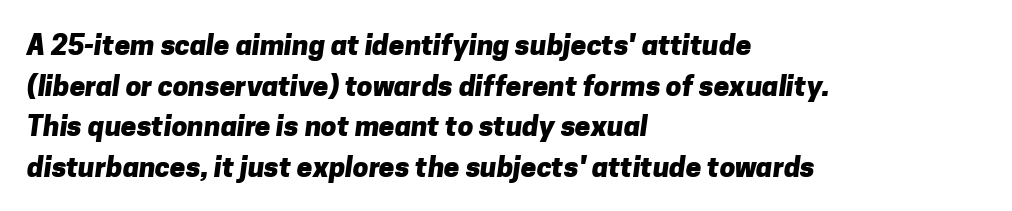
A typesetter would label this face a sans. A clean baseline with only descenders dipping below it. The type is set solid horizontally, with unmodified tracking. The ragged edge is on the right, which tells us the setting is flush left.
